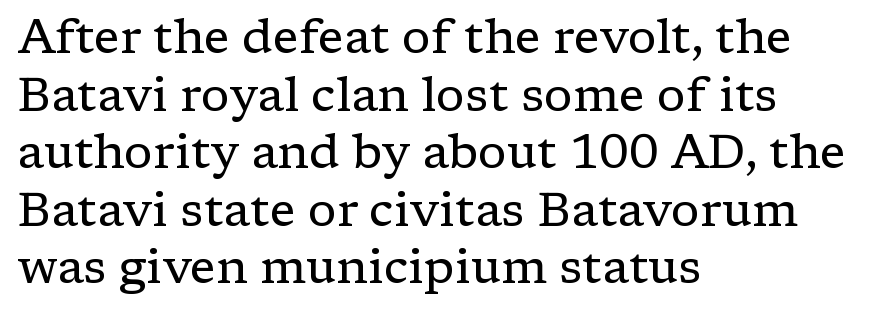
You could not count columns in this text — the font is proportionally spaced. The font is comparable to plain body text, perhaps lighter. Observe the serifs anchoring each vertical stroke in this sample. Posture: straight, roman, zero tilt. Tracking value appears to be zero — textbook default spacing. The rendering anchors every line to the left-hand side.
